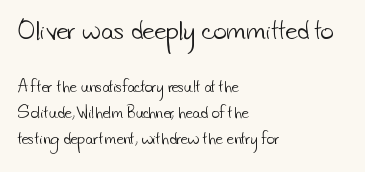
The image shows 23 px text type; set left-aligned, line spacing 1.85x, normal letter spacing, not underlined; the first (top) block is 1.64x larger.
